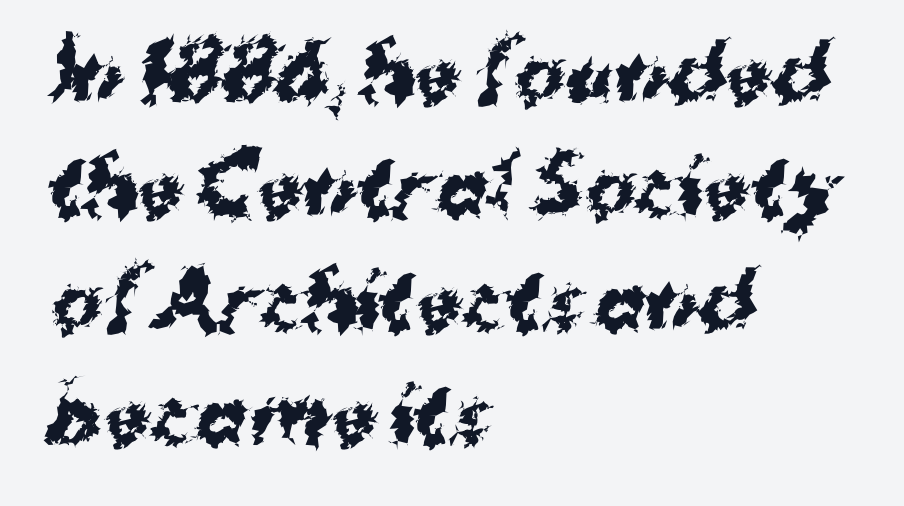
Q: Is the text bold? A: Yes.
Q: Is the typeface a serif or a sans-serif typeface? A: Sans-serif.
Q: Is the text underlined? A: No.
Q: How is the paragraph aligned? A: Left-aligned.
Q: Is the spacing between letters normal or unusually wide? A: Normal.
Q: Is the spacing between lines tight, normal or loose? A: Normal.
Q: Width (condensed, normal, or wide)? A: Normal.
Q: Stroke contrast? A: Medium.
Q: x-height? A: Medium.
Q: Monospaced? A: No.
